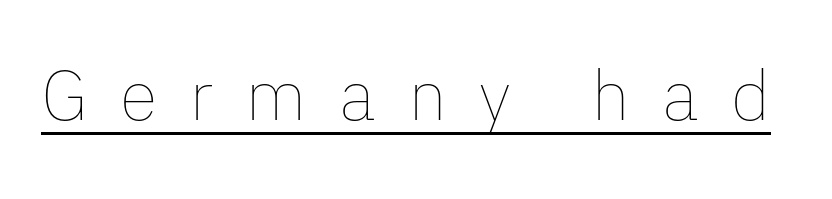
{"italic": "no", "bold": "no", "weight": "thin", "width": "normal", "stroke_contrast": "low", "x_height": "medium", "monospaced": "no", "underline": "yes", "letter_spacing": "wide", "letter_spacing_em": 0.46, "glyph_px": 70}
